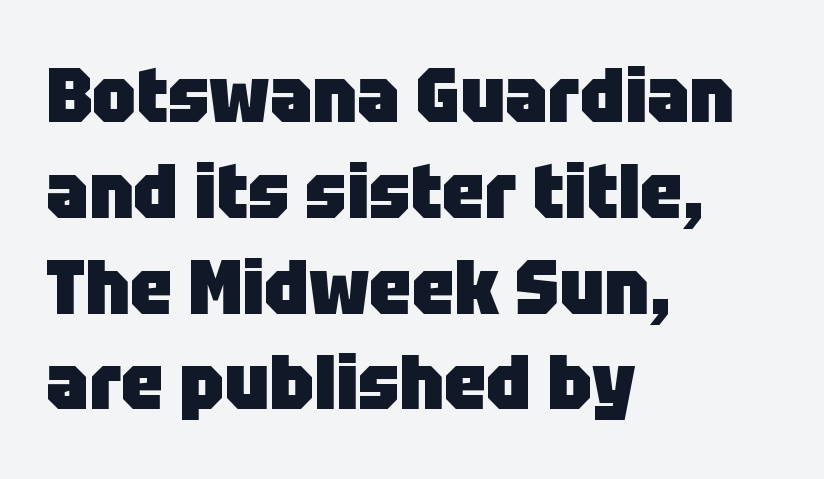
The image shows 76 px heavy sans-serif type, upright; set left-aligned, normal line spacing (1.26x), normal letter spacing, not underlined; low stroke contrast and a large x-height.
